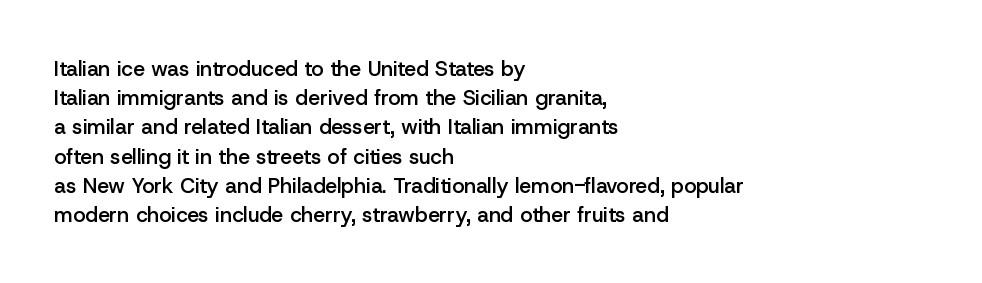
{"italic": "no", "bold": "semi", "underline": "no", "align": "left", "line_spacing": "normal", "line_spacing_ratio": 1.39, "letter_spacing": "normal", "letter_spacing_em": 0.0, "glyph_px": 21}
